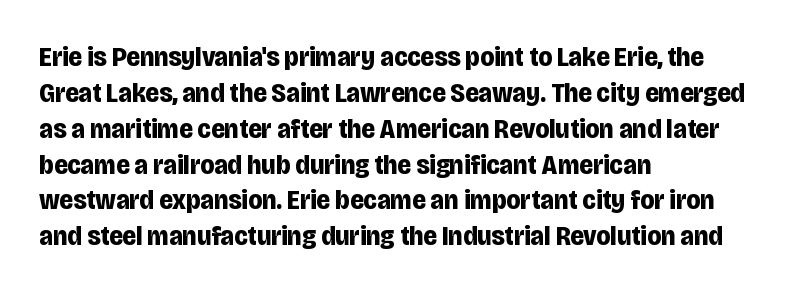
Does the copy run flush right? No — it runs flush left. Looks like regular typesetting: each glyph gets only the width it needs. Note: no serifs on the glyphs. The letters stand upright; this is a roman face. The space between consecutive lines is moderate. The words here are not underlined.
